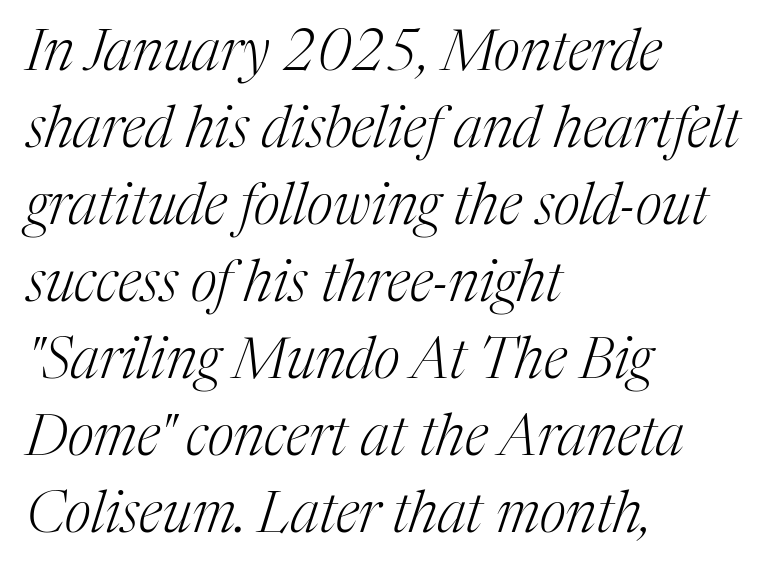
The image shows 57 px light serif type, italic (leaning right); set left-aligned, normal line spacing (1.35x), normal letter spacing, not underlined; medium stroke contrast and a medium x-height.
